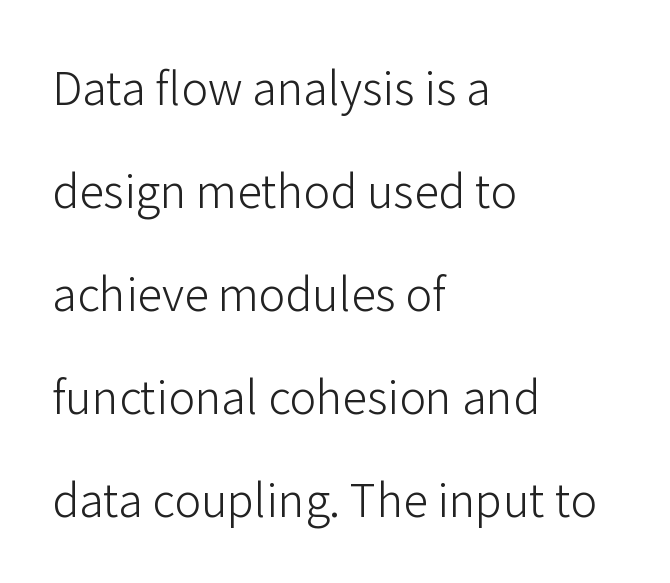
Q: Is the text bold? A: No.
Q: Is the text italic (slanted)? A: No, it is upright.
Q: Is the typeface a serif or a sans-serif typeface? A: Sans-serif.
Q: Is the text underlined? A: No.
Q: How is the paragraph aligned? A: Left-aligned.
Q: Is the spacing between letters normal or unusually wide? A: Normal.
Q: Is the spacing between lines tight, normal or loose? A: Loose.
Q: Width (condensed, normal, or wide)? A: Normal.
Q: Stroke contrast? A: Low.
Q: x-height? A: Medium.
Q: Monospaced? A: No.
